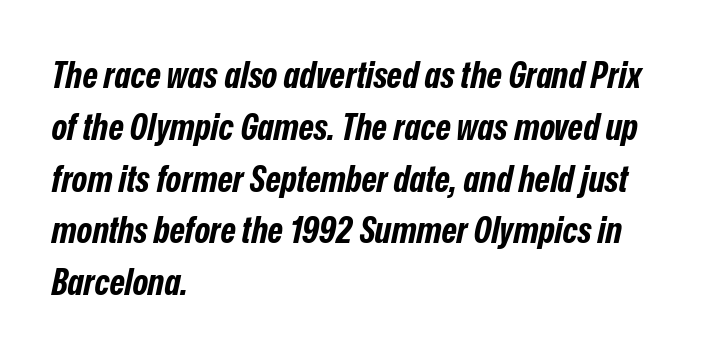
Observe the lean: these are italic letterforms. In CSS terms this would be text-align: left. The passage shown is emphatically bold. These lines are rendered in a variable-pitch font. Just letters on the line, the space beneath them empty. The lines sit at an ordinary, default distance from one another.
